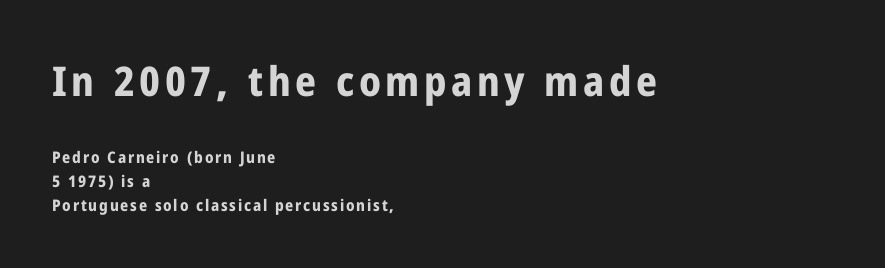
{"serif": "no", "italic": "no", "bold": "yes", "weight": "bold", "width": "condensed", "stroke_contrast": "low", "x_height": "medium", "monospaced": "no", "underline": "no", "align": "left", "line_spacing": "normal", "line_spacing_ratio": 1.48, "larger_block": "first", "size_ratio": 2.56, "glyph_px": 41}
